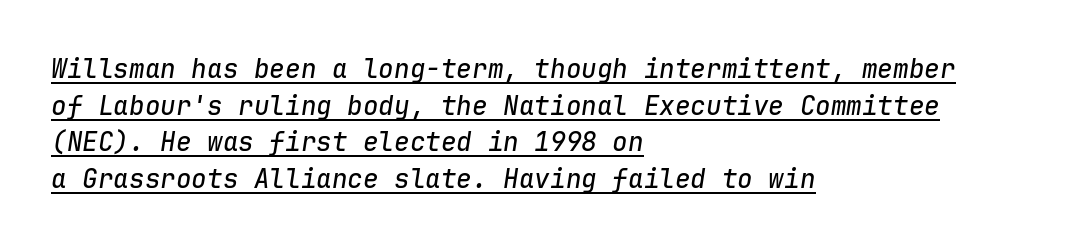
{"italic": "yes", "lean": "right", "slant_degrees": 9, "underline": "yes", "align": "left", "line_spacing": "normal", "line_spacing_ratio": 1.41, "letter_spacing": "normal", "letter_spacing_em": 0.0, "glyph_px": 26}
